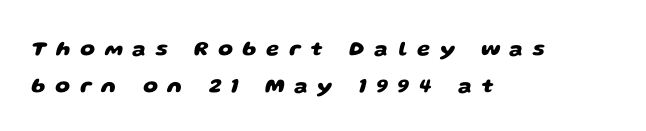
{"bold": "yes", "underline": "no", "align": "left", "line_spacing_ratio": 1.75, "letter_spacing": "wide", "letter_spacing_em": 0.46, "glyph_px": 21}
